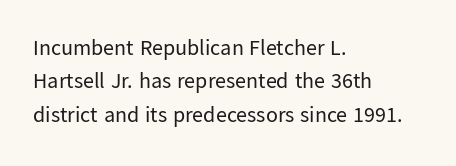
The image shows 22 px text type, upright; set left-aligned, normal line spacing (1.52x), normal letter spacing, not underlined.
